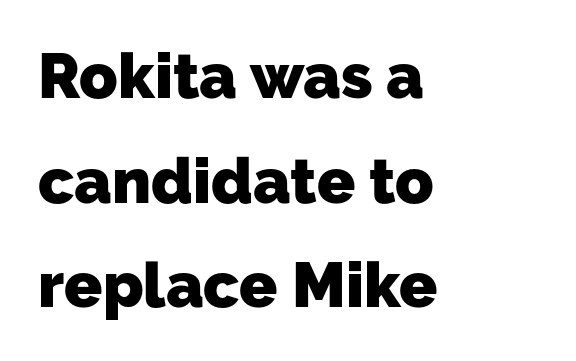
The image shows 63 px heavy sans-serif type; set left-aligned, normal line spacing (1.66x), normal letter spacing, not underlined; low stroke contrast and a medium x-height.
